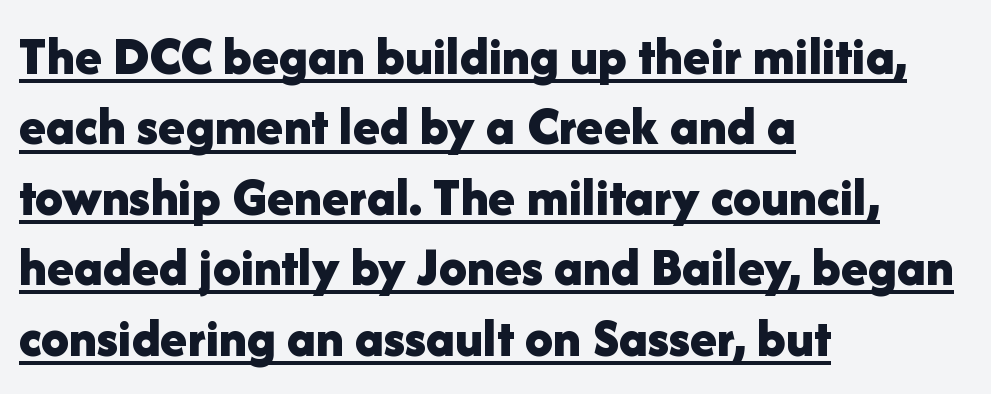
Q: Is the text bold? A: Yes.
Q: Is the text italic (slanted)? A: No, it is upright.
Q: Is the typeface a serif or a sans-serif typeface? A: Sans-serif.
Q: Is the text underlined? A: Yes.
Q: How is the paragraph aligned? A: Left-aligned.
Q: Is the spacing between letters normal or unusually wide? A: Normal.
Q: Is the spacing between lines tight, normal or loose? A: Normal.
Q: Width (condensed, normal, or wide)? A: Normal.
Q: Stroke contrast? A: Low.
Q: x-height? A: Medium.
Q: Monospaced? A: No.
